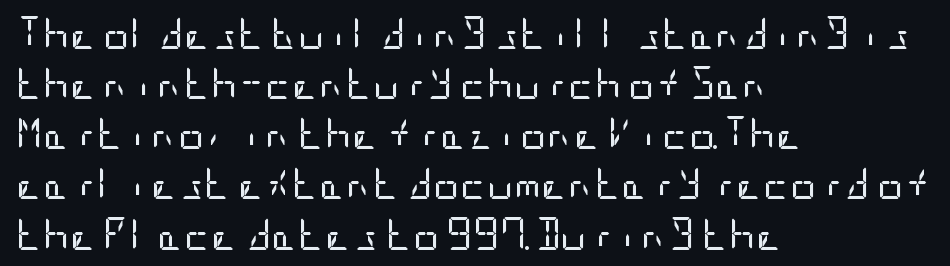
Tall strokes in this sample are plumb rather than angled. Honestly, the row spacing looks completely unremarkable. Letters rest on an invisible, unmarked baseline. To sum up the face: it is a sans, with no serifs. The weight would be labelled regular, book, light, or lighter still.
